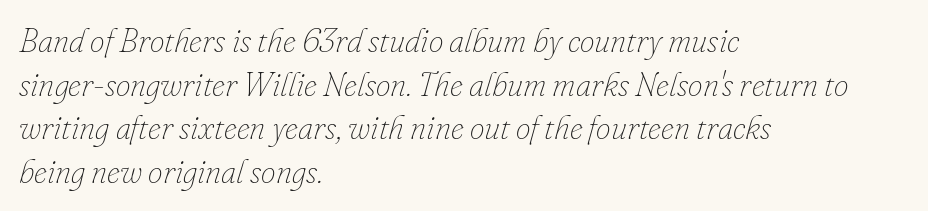
The image shows 33 px thin type, italic (leaning right); set left-aligned, normal line spacing (1.32x), normal letter spacing, not underlined; low stroke contrast and a small x-height.
